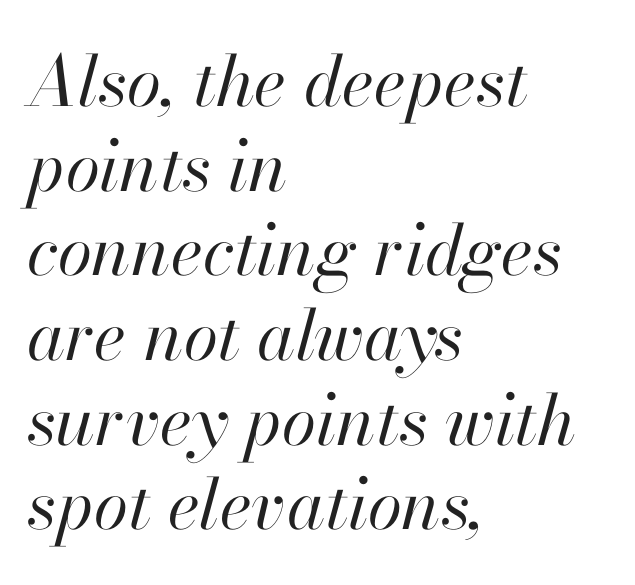
The text block is weighted toward the left margin, trailing off unevenly rightward. Beneath every word, the page is bare. You could not count columns in this text — the font is proportionally spaced. Stems here are at most as thick as an everyday book face. Students, note that the glyphs here touch the page at normal intervals.
